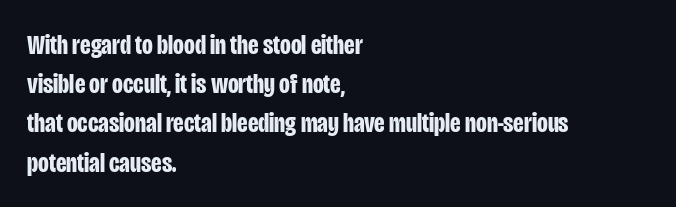
The image shows 28 px bold, condensed sans-serif type, upright; set left-aligned, normal line spacing (1.4x), normal letter spacing, not underlined; low stroke contrast and a large x-height.
